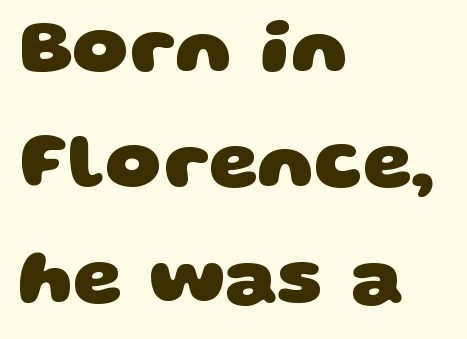
The image shows 78 px heavy, wide sans-serif type; set left-aligned, normal line spacing (1.48x), normal letter spacing, not underlined; low stroke contrast and a large x-height.
